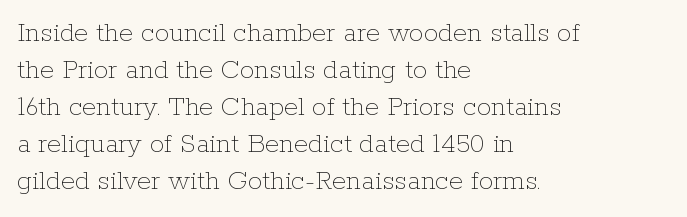
Vertical strokes here are truly vertical. No extra tracking has been applied to these lines. The weight tops out at a normal text grade. Words float on clear page, feet unadorned. This rendering uses left alignment, leaving the right contour irregular. Regular leading.
